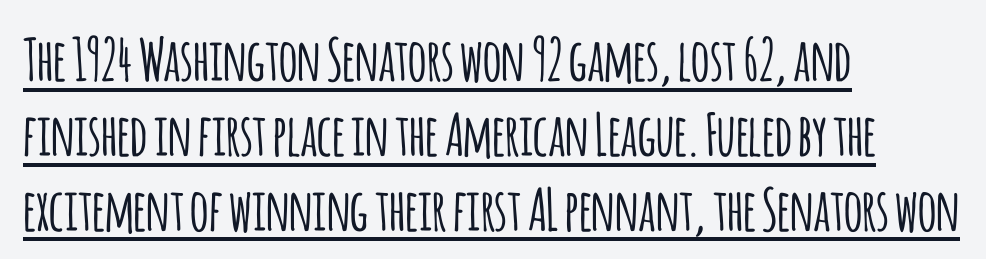
{"serif": "no", "italic": "no", "width": "condensed", "stroke_contrast": "low", "x_height": "large", "monospaced": "no", "underline": "yes", "align": "left", "line_spacing": "normal", "line_spacing_ratio": 1.29, "letter_spacing": "normal", "letter_spacing_em": 0.0, "glyph_px": 58}
